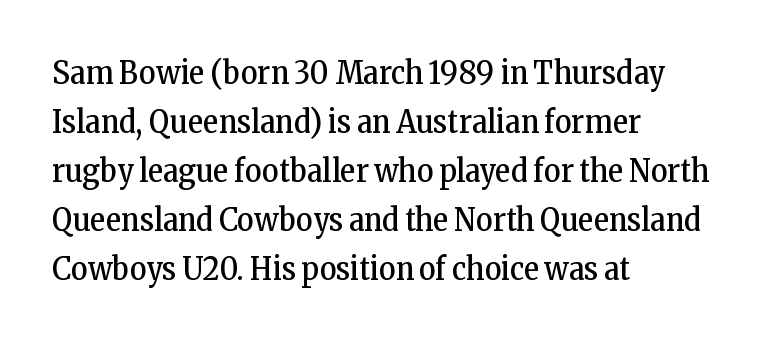
These glyphs show unthickened strokes, regular width or finer. Is this a fixed-width face? No — the glyphs have proportional, varying widths. Leading: standard. Each row of text sits above clean, open space. The line texture is even and compact thanks to regular tracking.
